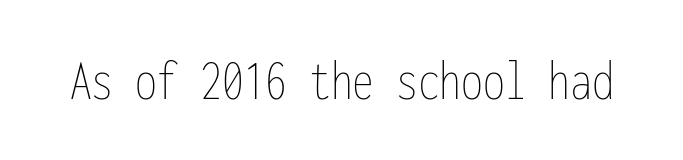
The passage shown is typed in a monospace face where columns stay perfectly aligned. The gaps between neighbouring characters are ordinary and unremarkable. Is there any slant? The stems are plumb. The letters look calm and open, with moderate or lighter stems. The specimen omits any rule beneath the text block's lines.
